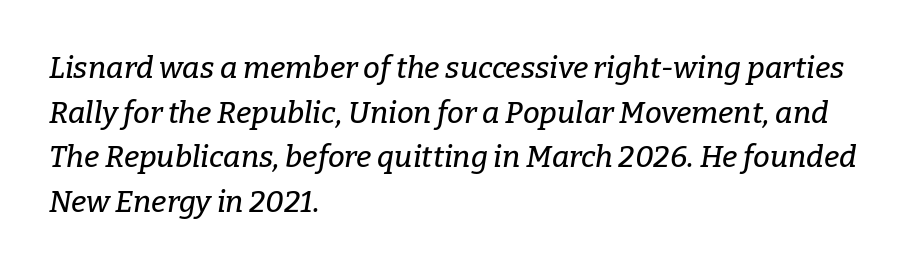
{"serif": "yes", "italic": "yes", "lean": "right", "slant_degrees": 9, "width": "normal", "stroke_contrast": "low", "x_height": "medium", "monospaced": "no", "underline": "no", "align": "left", "line_spacing": "normal", "line_spacing_ratio": 1.49, "letter_spacing": "normal", "letter_spacing_em": 0.0, "glyph_px": 30}
